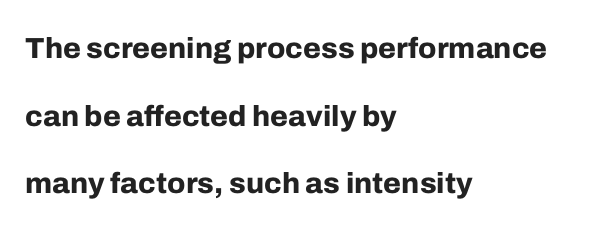
Letter spacing: default. The font is running at its bold setting. The gap between lines stays unmarked. Grotesque or geometric, the face here clearly has no serifs.
